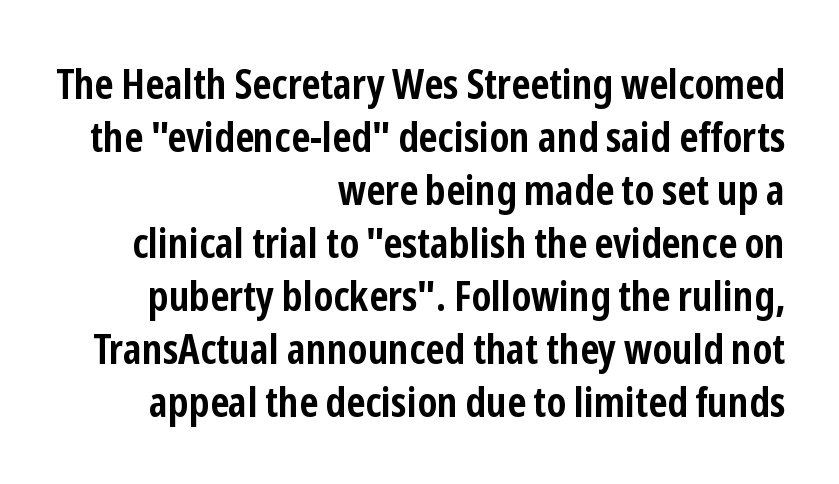
{"serif": "no", "italic": "no", "bold": "yes", "weight": "semibold", "width": "condensed", "stroke_contrast": "low", "x_height": "medium", "monospaced": "no", "underline": "no", "align": "right", "line_spacing": "normal", "line_spacing_ratio": 1.26, "letter_spacing": "normal", "letter_spacing_em": 0.0, "glyph_px": 42}
